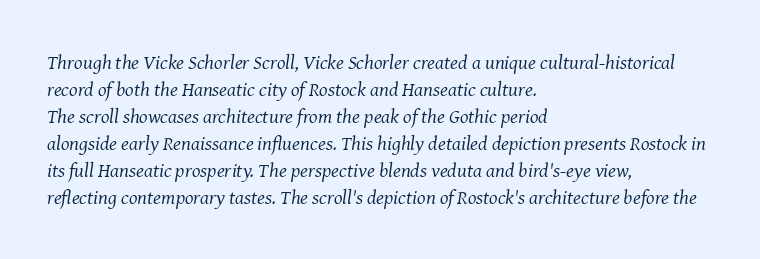
Each word holds together tightly as a unit, with standard inter-letter gaps. The strokes are not fattened; the text isn't bold. Casual observation: everything's shoved over to the left. Baseline-to-baseline distance is the conventional proportion of letter height. Honestly, there is no underline to notice here at all. The text carries the slant typical of an italic or oblique font.
